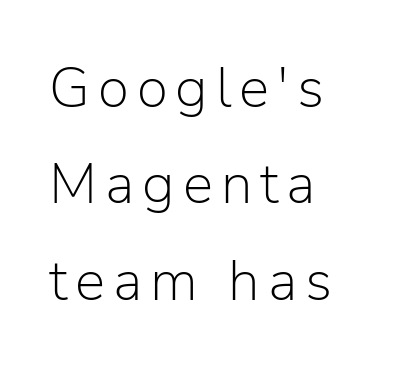
The image shows 57 px light sans-serif type, upright; set left-aligned, normal line spacing (1.69x), not underlined; low stroke contrast and a medium x-height.
